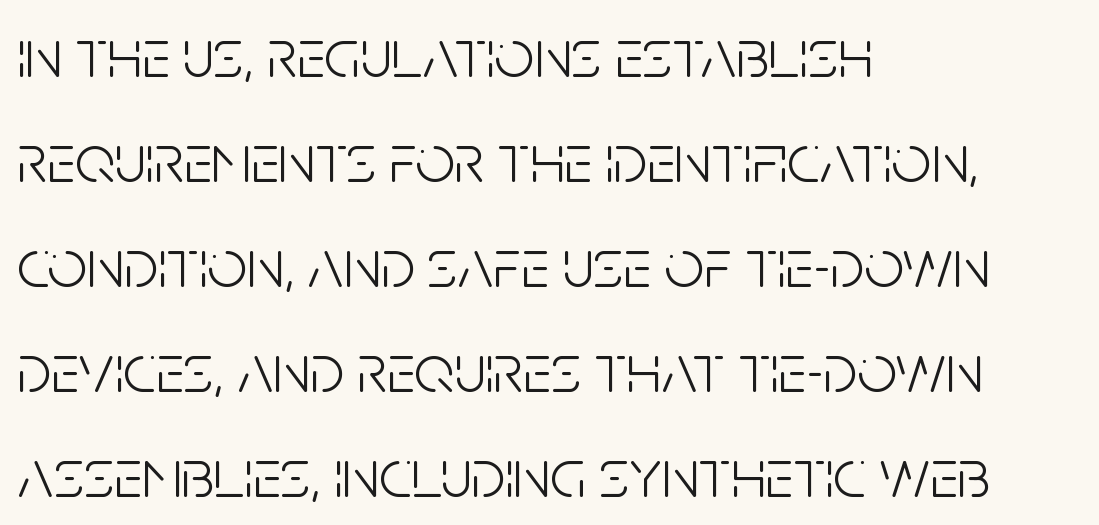
{"serif": "no", "italic": "no", "bold": "no", "weight": "light", "width": "condensed", "stroke_contrast": "low", "x_height": "large", "monospaced": "no", "underline": "no", "align": "left", "line_spacing": "normal", "line_spacing_ratio": 1.5, "letter_spacing": "normal", "letter_spacing_em": 0.0, "glyph_px": 70}
